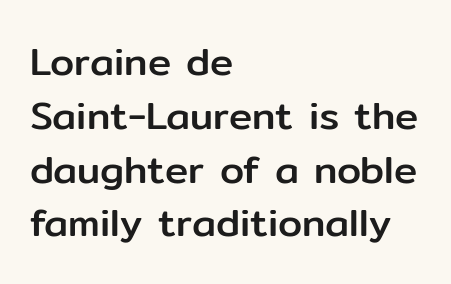
This sample uses a sans-serif face. Short note: letters normally spaced. The letters stand straight up with perfectly vertical stems. Honestly, the row spacing looks completely unremarkable.
